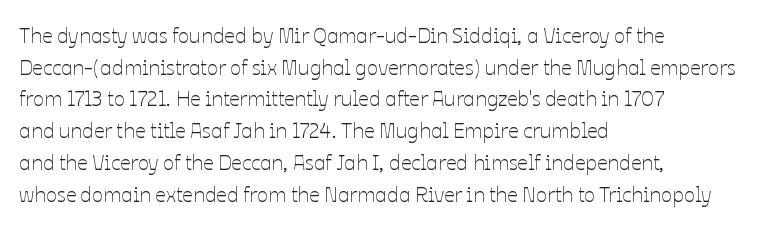
The image shows 21 px text type, upright; set left-aligned, normal line spacing (1.51x), normal letter spacing, not underlined.
